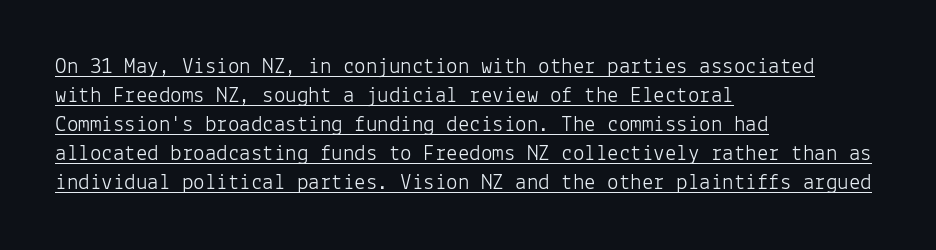
Q: Is the text bold? A: No.
Q: Is the text italic (slanted)? A: No, it is upright.
Q: Is the text underlined? A: Yes.
Q: How is the paragraph aligned? A: Left-aligned.
Q: Is the spacing between letters normal or unusually wide? A: Normal.
Q: Is the spacing between lines tight, normal or loose? A: Normal.
